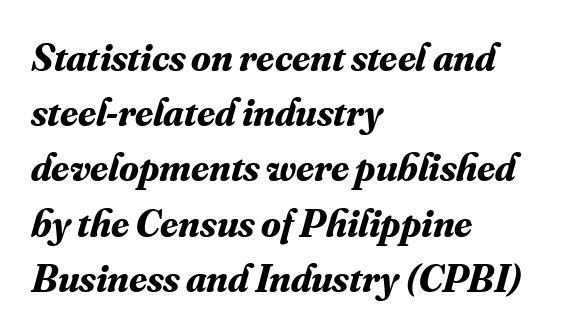
The image shows 40 px bold serif type, italic (leaning right); set left-aligned, normal line spacing (1.38x), normal letter spacing, not underlined; medium stroke contrast and a small x-height.
